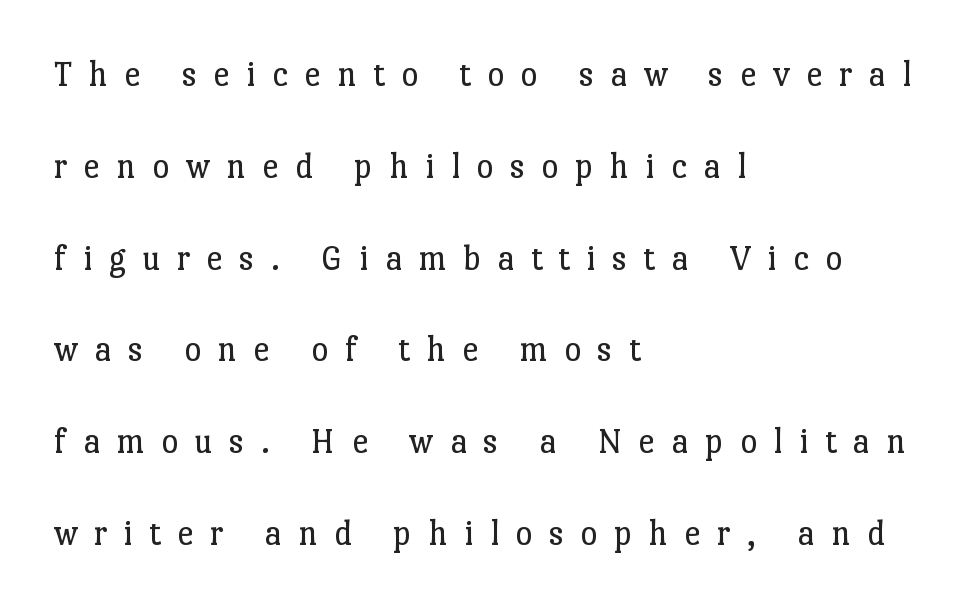
Q: Is the text bold? A: No.
Q: Is the text italic (slanted)? A: No, it is upright.
Q: Is the typeface a serif or a sans-serif typeface? A: Serif.
Q: Is the text underlined? A: No.
Q: How is the paragraph aligned? A: Left-aligned.
Q: Is the spacing between letters normal or unusually wide? A: Unusually wide.
Q: Is the spacing between lines tight, normal or loose? A: Loose.
Q: Width (condensed, normal, or wide)? A: Normal.
Q: Stroke contrast? A: Low.
Q: x-height? A: Medium.
Q: Monospaced? A: No.
